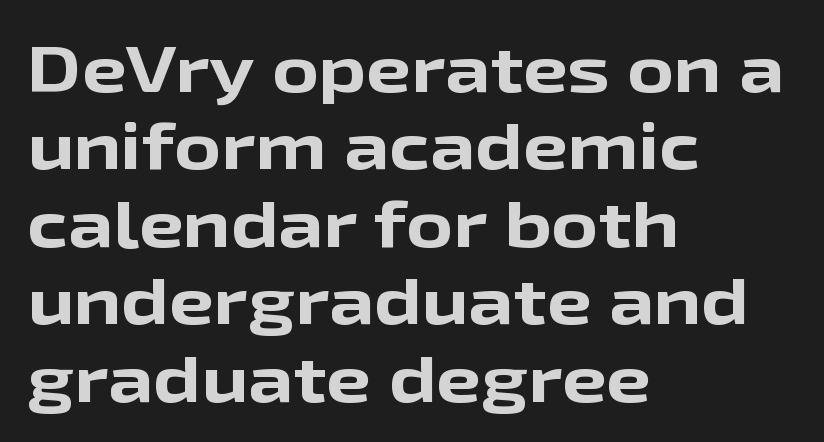
Q: Is the text bold? A: Yes.
Q: Is the text italic (slanted)? A: No, it is upright.
Q: Is the typeface a serif or a sans-serif typeface? A: Sans-serif.
Q: Is the text underlined? A: No.
Q: How is the paragraph aligned? A: Left-aligned.
Q: Is the spacing between letters normal or unusually wide? A: Normal.
Q: Width (condensed, normal, or wide)? A: Wide.
Q: Stroke contrast? A: Low.
Q: x-height? A: Medium.
Q: Monospaced? A: No.
